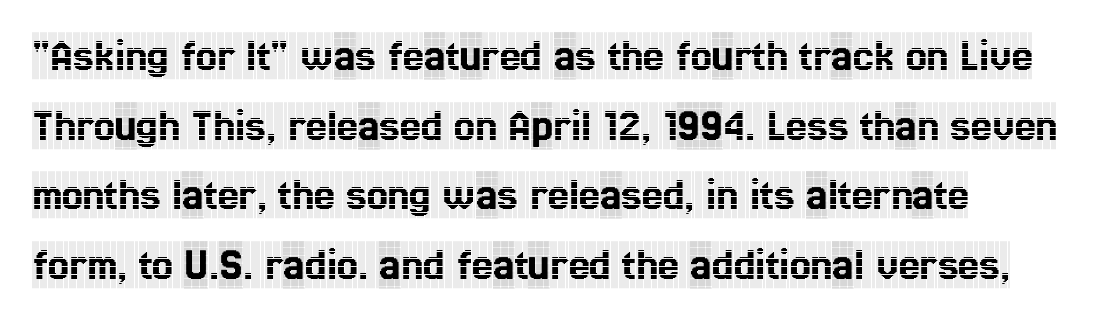
{"serif": "yes", "italic": "no", "width": "condensed", "x_height": "large", "monospaced": "no", "underline": "no", "line_spacing": "normal", "line_spacing_ratio": 1.48, "letter_spacing": "normal", "letter_spacing_em": 0.0, "glyph_px": 47}
